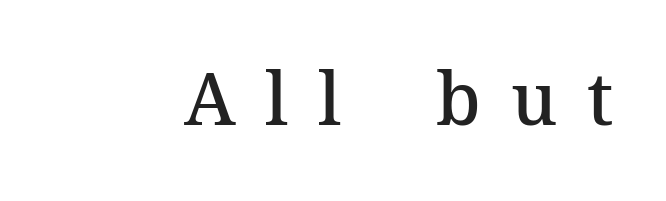
The designer went with a serif here, giving each stem small feet. In terms of weight, the rendering is demibold, just under bold. Designer's note — italics off, roman on. The string is rendered with underlining switched off. Each letter keeps its own natural width here, so spacing adapts to shape. Tracking here is generous; glyphs stand well apart from one another.
